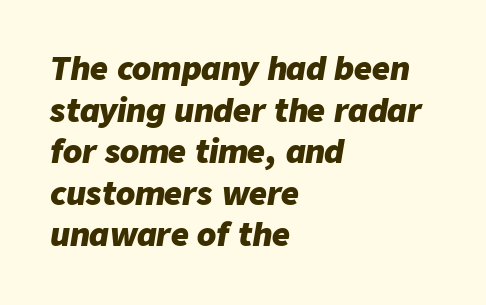
{"italic": "yes", "lean": "right", "slant_degrees": 9, "bold": "yes", "weight": "heavy", "width": "normal", "stroke_contrast": "low", "x_height": "medium", "monospaced": "no", "underline": "no", "align": "left", "line_spacing": "normal", "line_spacing_ratio": 1.34, "letter_spacing": "normal", "letter_spacing_em": 0.0, "glyph_px": 31}
